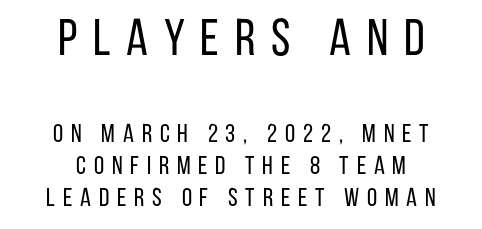
{"serif": "no", "italic": "no", "bold": "no", "weight": "regular", "width": "condensed", "stroke_contrast": "low", "x_height": "large", "monospaced": "no", "underline": "no", "align": "center", "line_spacing_ratio": 1.23, "letter_spacing": "wide", "letter_spacing_em": 0.3, "larger_block": "first", "size_ratio": 2.0, "glyph_px": 52}
